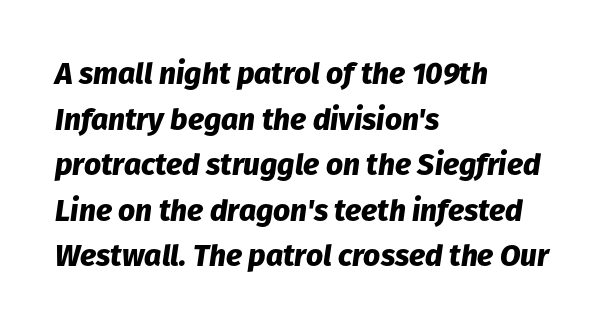
The image shows 30 px heavy type, italic (leaning right); set left-aligned, normal line spacing (1.52x), normal letter spacing, not underlined; low stroke contrast and a medium x-height.
